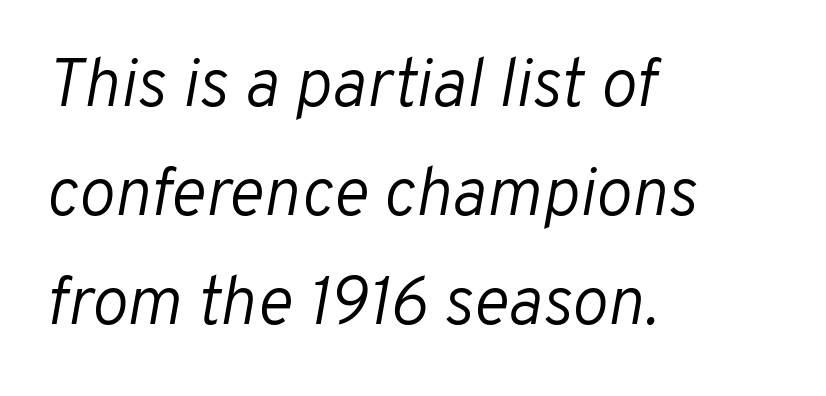
Q: Is the text bold? A: No.
Q: Is the text italic (slanted)? A: Yes, it leans right by about 10 degrees.
Q: Is the text underlined? A: No.
Q: How is the paragraph aligned? A: Left-aligned.
Q: Is the spacing between letters normal or unusually wide? A: Normal.
Q: Is the spacing between lines tight, normal or loose? A: Normal.
Q: Width (condensed, normal, or wide)? A: Normal.
Q: Stroke contrast? A: Low.
Q: x-height? A: Medium.
Q: Monospaced? A: No.
